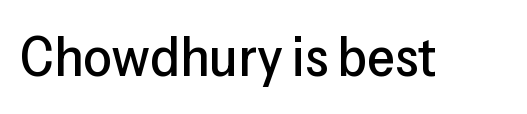
The letters carry no serifs — their stems end cleanly without finishing strokes. Words appear dense and cohesive because spacing is normal. Spacing verdict: proportional, widths tailored to each character. No italicization has been applied; the sample stays upright. The strip under each line holds only bare page.
